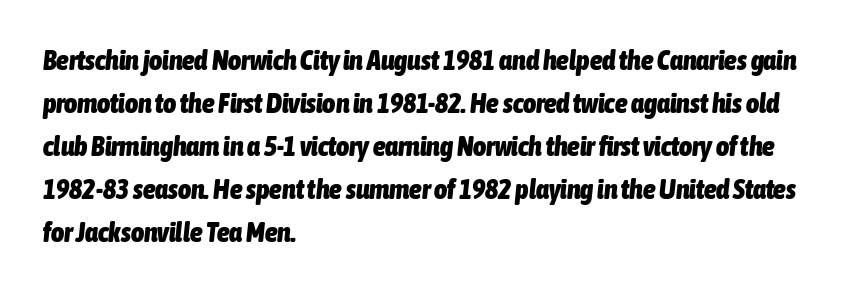
The rows are spaced the way most documents space them. The characters look thick and weighty, a clear bold. Short note: letters normally spaced. Note the varied advance widths — an 'i' is clearly narrower than an 'm'.
